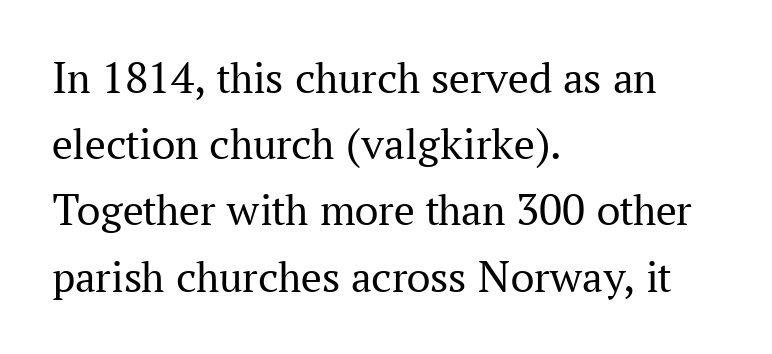
The image shows 46 px regular-weight serif type, upright; set left-aligned, normal line spacing (1.44x), normal letter spacing, not underlined; medium stroke contrast and a medium x-height.
